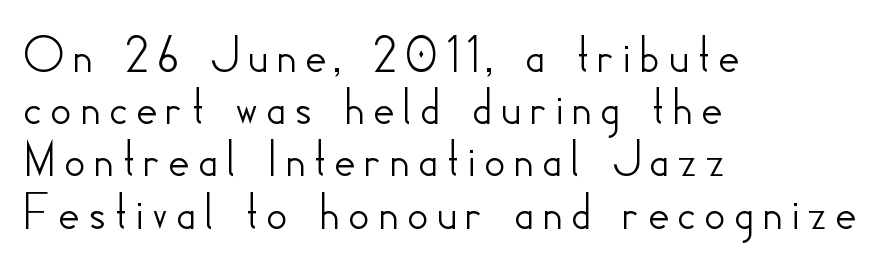
No word sits above an underline. Think of a printed novel: that variable character pitch is what you see here. The face used here is a sans, in the tradition of grotesques and geometrics. Is the block centered? No — it sits flush against the left margin.
